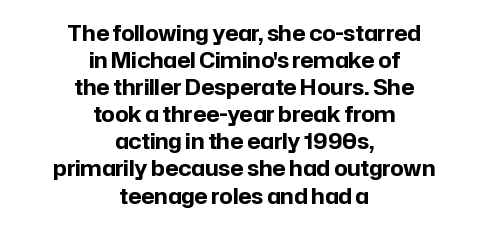
The font is running at its bold setting. A centered setting, common on invitations and titles, is used for this passage. Is there much room between lines? A standard amount, neither cramped nor airy. A typesetter would mark this as roman, not italic.
